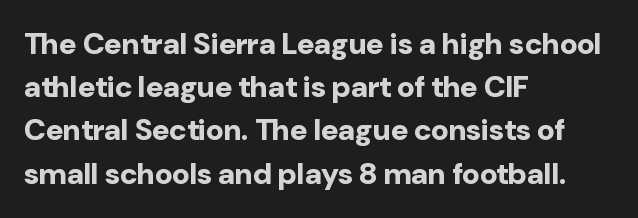
This sample uses an upright cut, with every glyph sitting square on the baseline. The horizontal fit of the characters is conventional and even. The baseline area is clear. The typeface chosen for these lines omits serifs. A classic flush-left, rag-right setting is used for this passage.
